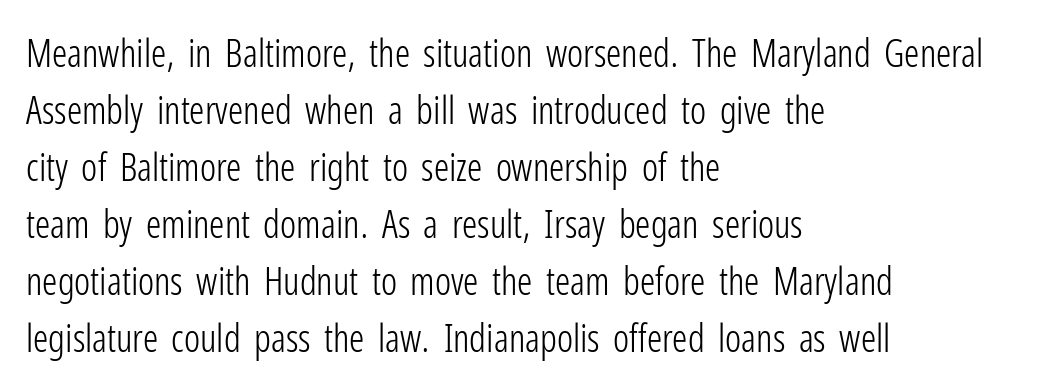
The image shows 38 px light, condensed sans-serif type, upright; set left-aligned, normal line spacing (1.5x), normal letter spacing, not underlined; low stroke contrast and a medium x-height.
